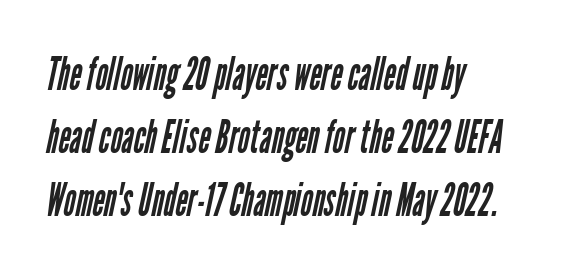
Q: Is the text bold? A: No.
Q: Is the typeface a serif or a sans-serif typeface? A: Sans-serif.
Q: Is the text underlined? A: No.
Q: How is the paragraph aligned? A: Left-aligned.
Q: Is the spacing between letters normal or unusually wide? A: Normal.
Q: Is the spacing between lines tight, normal or loose? A: Normal.
Q: Width (condensed, normal, or wide)? A: Condensed.
Q: Stroke contrast? A: Low.
Q: x-height? A: Medium.
Q: Monospaced? A: No.
